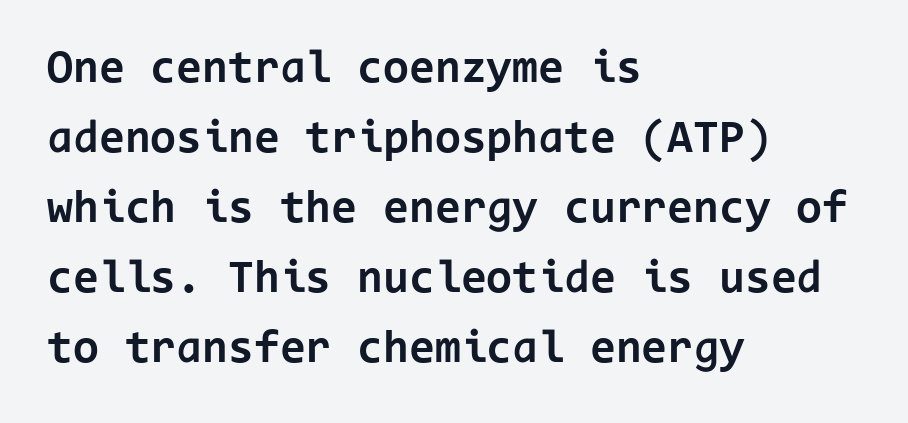
{"serif": "no", "italic": "no", "bold": "yes", "weight": "bold", "width": "normal", "stroke_contrast": "low", "x_height": "medium", "monospaced": "yes", "underline": "no", "align": "left", "line_spacing": "normal", "line_spacing_ratio": 1.49, "letter_spacing": "normal", "letter_spacing_em": 0.0, "glyph_px": 47}
